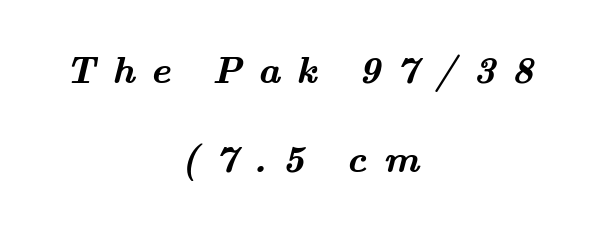
{"serif": "yes", "bold": "yes", "weight": "semibold", "width": "wide", "stroke_contrast": "medium", "x_height": "small", "monospaced": "no", "underline": "no", "align": "center", "line_spacing": "loose", "line_spacing_ratio": 2.33, "letter_spacing": "wide", "letter_spacing_em": 0.42, "glyph_px": 38}
